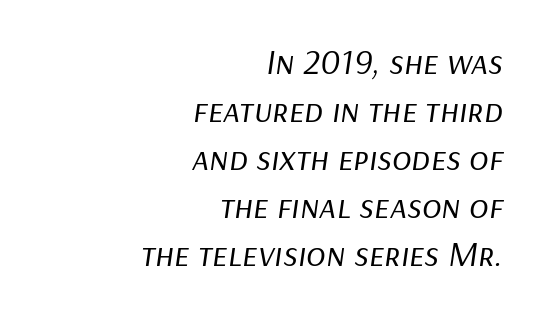
The image shows 36 px regular-weight type, italic (leaning right); set right-aligned, normal line spacing (1.33x), normal letter spacing, not underlined; low stroke contrast and a medium x-height.
